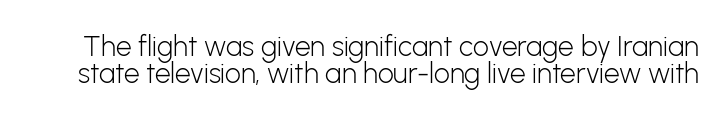
{"serif": "no", "italic": "no", "bold": "no", "weight": "light", "width": "normal", "stroke_contrast": "low", "x_height": "medium", "monospaced": "no", "underline": "no", "line_spacing": "tight", "line_spacing_ratio": 0.97, "letter_spacing": "normal", "letter_spacing_em": 0.0, "glyph_px": 28}
